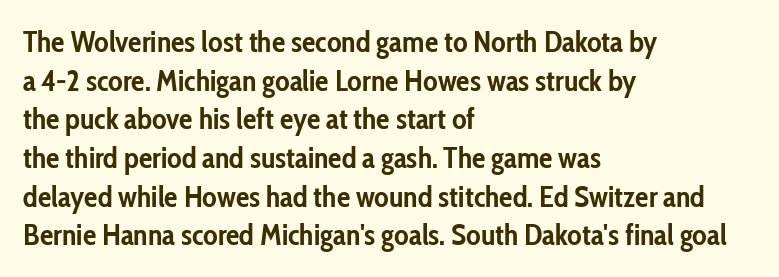
{"serif": "no", "italic": "no", "bold": "yes", "weight": "semibold", "width": "condensed", "stroke_contrast": "low", "x_height": "medium", "monospaced": "no", "underline": "no", "align": "left", "line_spacing": "normal", "line_spacing_ratio": 1.29, "letter_spacing": "normal", "letter_spacing_em": 0.0, "glyph_px": 30}
